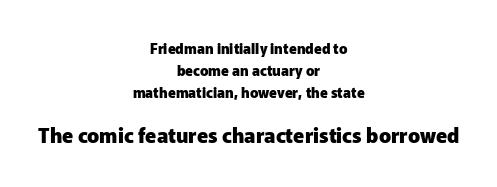
{"italic": "no", "bold": "yes", "underline": "no", "align": "center", "line_spacing": "normal", "line_spacing_ratio": 1.58, "letter_spacing": "normal", "letter_spacing_em": 0.0, "larger_block": "second", "size_ratio": 1.43, "glyph_px": 20}
